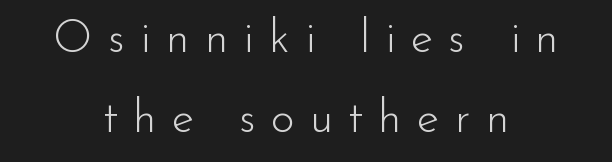
Q: Is the text bold? A: No.
Q: Is the text italic (slanted)? A: No, it is upright.
Q: Is the typeface a serif or a sans-serif typeface? A: Sans-serif.
Q: Is the text underlined? A: No.
Q: How is the paragraph aligned? A: Centered.
Q: Is the spacing between letters normal or unusually wide? A: Unusually wide.
Q: Width (condensed, normal, or wide)? A: Normal.
Q: Stroke contrast? A: Low.
Q: x-height? A: Small.
Q: Monospaced? A: No.
